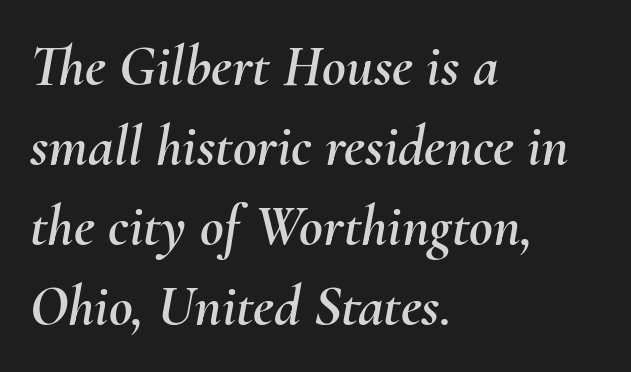
{"italic": "yes", "lean": "right", "slant_degrees": 10, "width": "normal", "stroke_contrast": "medium", "x_height": "small", "monospaced": "no", "underline": "no", "align": "left", "line_spacing": "normal", "line_spacing_ratio": 1.38, "letter_spacing": "normal", "letter_spacing_em": 0.0, "glyph_px": 58}
